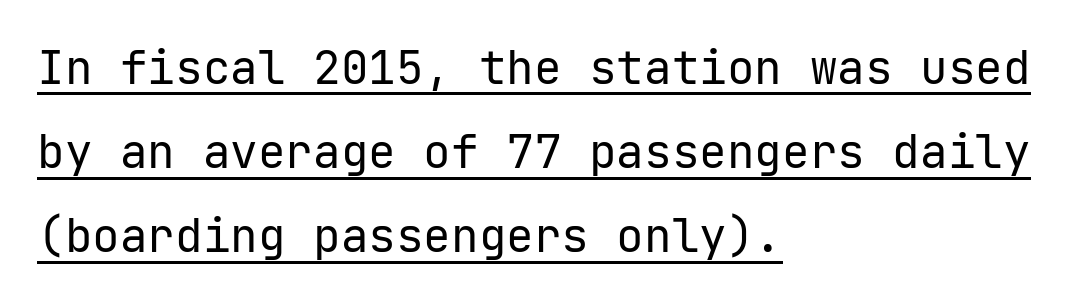
Q: Is the text bold? A: No.
Q: Is the text italic (slanted)? A: No, it is upright.
Q: Is the typeface a serif or a sans-serif typeface? A: Sans-serif.
Q: Is the text underlined? A: Yes.
Q: How is the paragraph aligned? A: Left-aligned.
Q: Is the spacing between letters normal or unusually wide? A: Normal.
Q: Width (condensed, normal, or wide)? A: Normal.
Q: Stroke contrast? A: Low.
Q: x-height? A: Medium.
